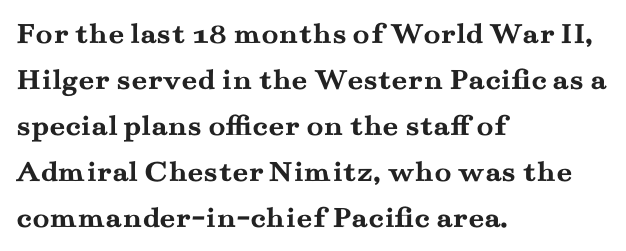
Q: Is the text bold? A: Yes.
Q: Is the text italic (slanted)? A: No, it is upright.
Q: Is the typeface a serif or a sans-serif typeface? A: Serif.
Q: Is the text underlined? A: No.
Q: How is the paragraph aligned? A: Left-aligned.
Q: Is the spacing between letters normal or unusually wide? A: Normal.
Q: Is the spacing between lines tight, normal or loose? A: Normal.
Q: Width (condensed, normal, or wide)? A: Wide.
Q: Stroke contrast? A: Medium.
Q: x-height? A: Small.
Q: Monospaced? A: No.
